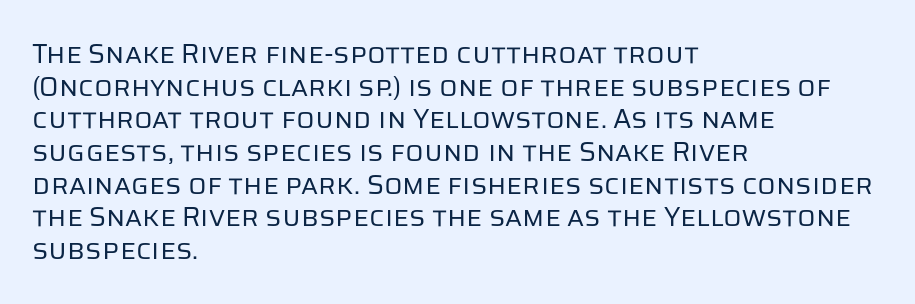
What stands out about the letter spacing? Nothing — it is the standard amount. This is not heavy type; no bold has been used. Just letters on the line, the space beneath them empty. Notice how the stems are strictly vertical — no italics here. This rendering uses left alignment, leaving the right contour irregular.
